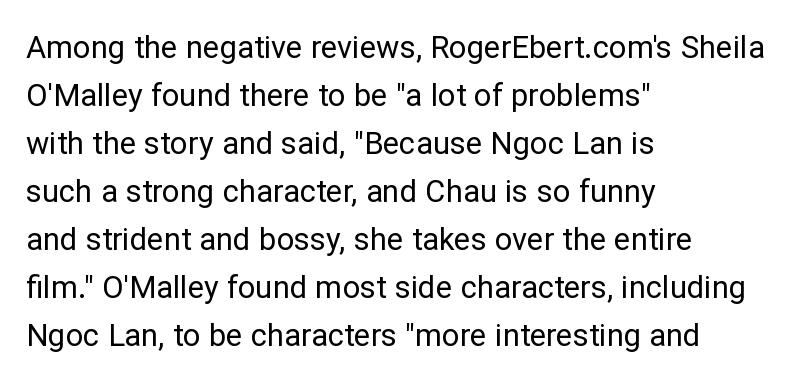
The image shows 31 px regular-weight sans-serif type, upright; set left-aligned, normal line spacing (1.55x), normal letter spacing, not underlined; low stroke contrast and a medium x-height.
